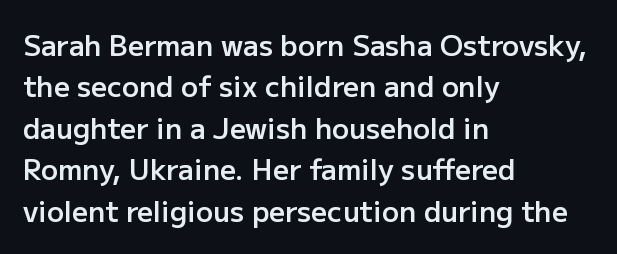
You could call the tracking neutral — neither tight nor loose. The strokes are fattened partway — semibold, not bold. Serifs: no, the terminals of the letterforms are clean. The words here are not underlined. Every row of glyphs begins at an identical x-position on the left.
